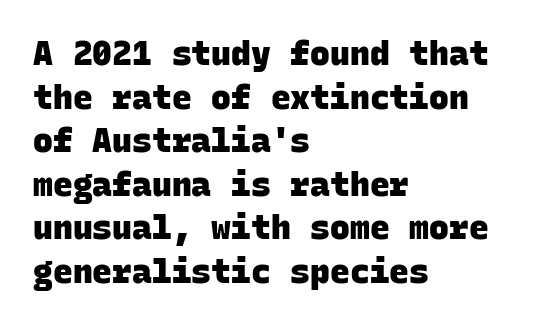
The image shows 33 px heavy sans-serif type, monospaced; set left-aligned, normal line spacing (1.32x), normal letter spacing, not underlined; low stroke contrast and a large x-height.
